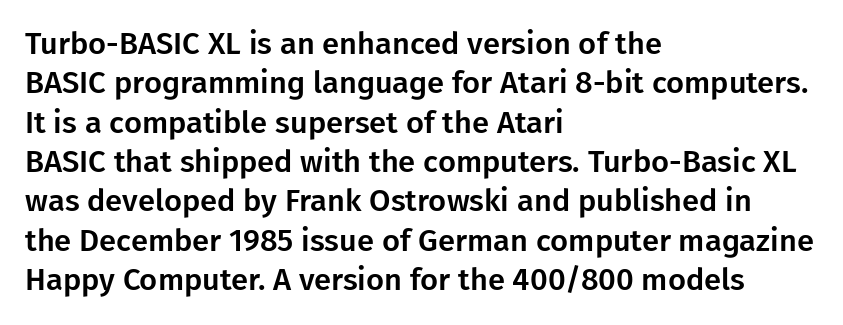
{"serif": "no", "italic": "no", "width": "normal", "stroke_contrast": "low", "x_height": "medium", "monospaced": "no", "underline": "no", "align": "left", "line_spacing": "normal", "line_spacing_ratio": 1.27, "letter_spacing": "normal", "letter_spacing_em": 0.0, "glyph_px": 31}
